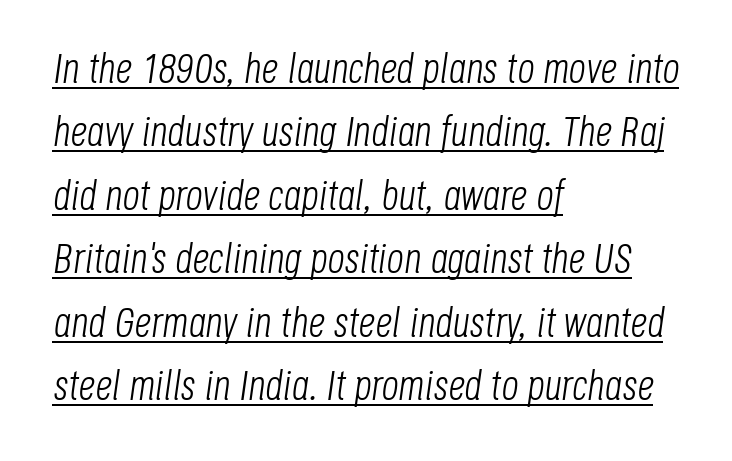
{"italic": "yes", "lean": "right", "slant_degrees": 8, "bold": "no", "weight": "light", "width": "condensed", "stroke_contrast": "low", "x_height": "large", "monospaced": "no", "underline": "yes", "align": "left", "line_spacing": "normal", "line_spacing_ratio": 1.51, "letter_spacing": "normal", "letter_spacing_em": 0.0, "glyph_px": 42}
